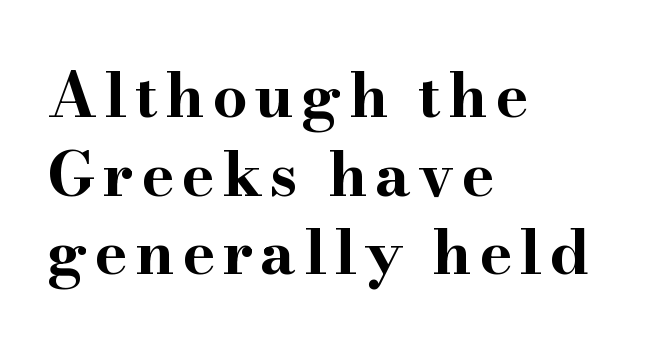
The image shows 62 px bold, wide serif type, upright; set left-aligned, normal line spacing (1.27x), not underlined; high stroke contrast and a small x-height.
